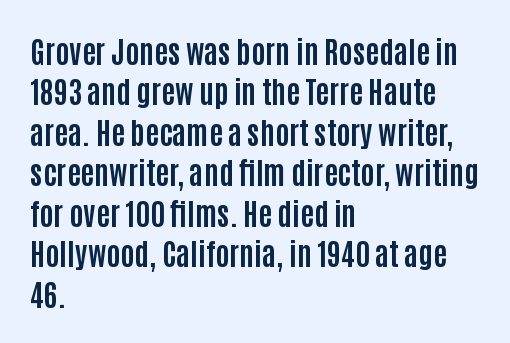
{"serif": "no", "italic": "no", "bold": "yes", "weight": "bold", "width": "condensed", "stroke_contrast": "low", "x_height": "large", "monospaced": "no", "underline": "no", "align": "left", "line_spacing": "normal", "line_spacing_ratio": 1.35, "letter_spacing": "normal", "letter_spacing_em": 0.0, "glyph_px": 30}
